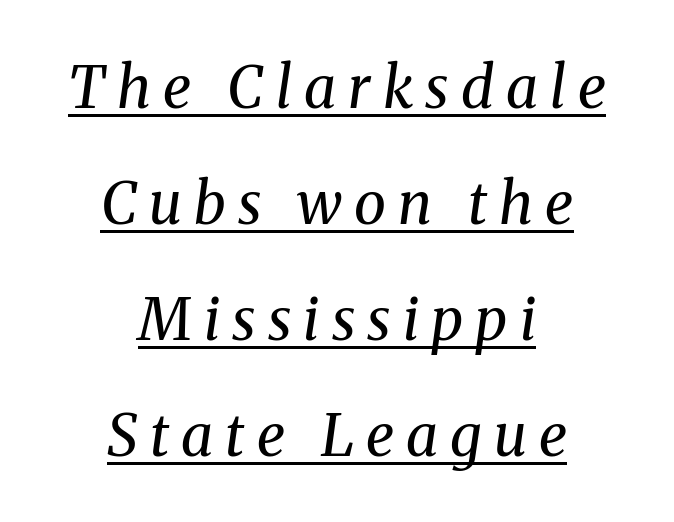
The image shows 58 px regular-weight serif type, italic (leaning right); set centered, loose line spacing (2.0x), unusually wide letter spacing (+0.21 em), underlined; medium stroke contrast and a medium x-height.
